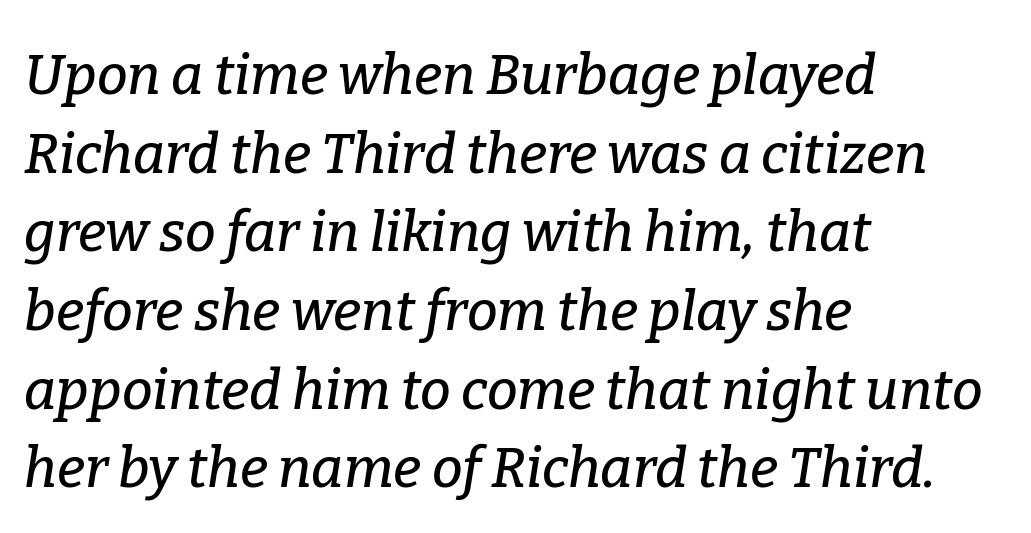
The baseline area is clear. Spacing between characters is what you'd get straight out of the box. Vertically, the passage feels balanced, rows spaced as you'd expect. The typography opts for an oblique posture over an upright one.
